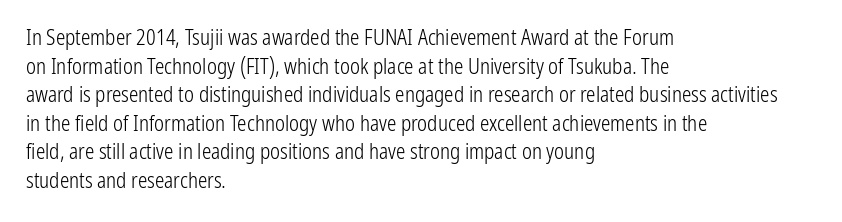
The image shows 21 px text type, upright; set left-aligned, normal line spacing (1.36x), normal letter spacing, not underlined.
